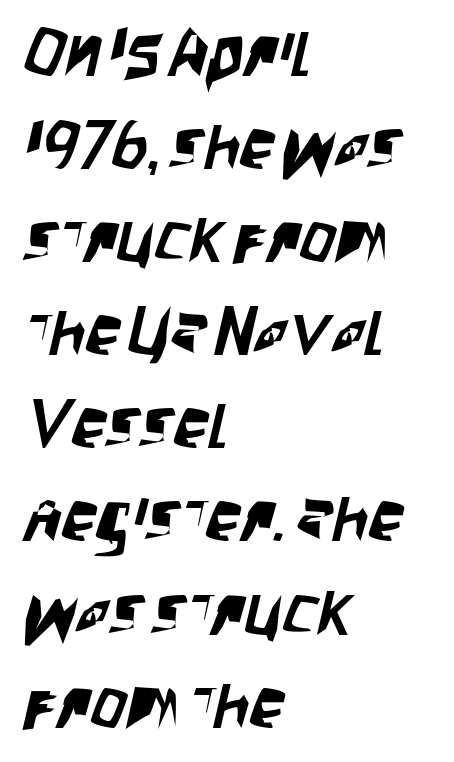
The image shows 70 px condensed sans-serif type; set left-aligned, normal line spacing (1.33x), normal letter spacing, not underlined; low stroke contrast and a large x-height.
